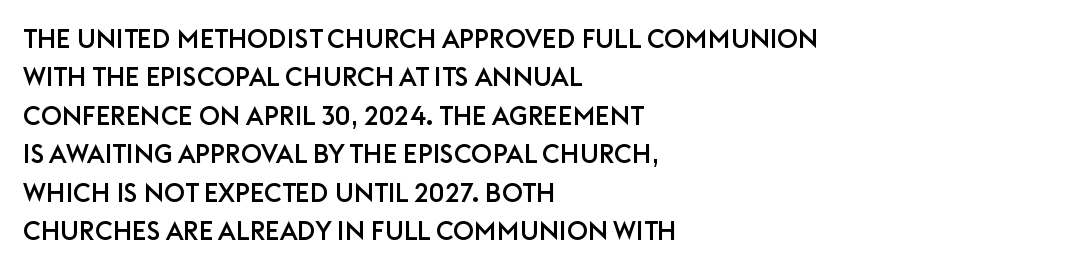
Q: Is the text italic (slanted)? A: No, it is upright.
Q: Is the text underlined? A: No.
Q: How is the paragraph aligned? A: Left-aligned.
Q: Is the spacing between letters normal or unusually wide? A: Normal.
Q: Is the spacing between lines tight, normal or loose? A: Normal.
